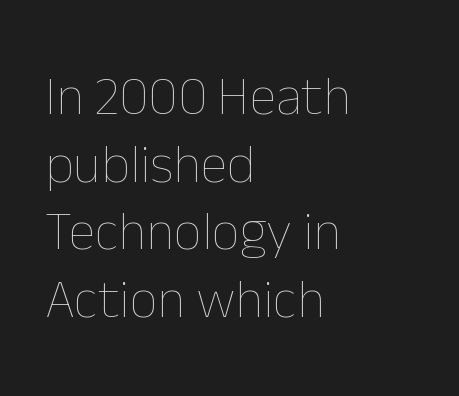
The image shows 55 px thin type, upright; set left-aligned, line spacing 1.23x, normal letter spacing, not underlined; low stroke contrast and a medium x-height.
